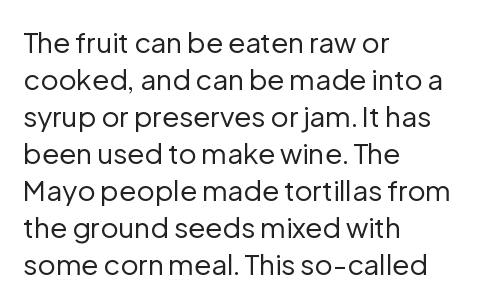
Q: Is the text bold? A: No.
Q: Is the text italic (slanted)? A: No, it is upright.
Q: Is the typeface a serif or a sans-serif typeface? A: Sans-serif.
Q: Is the text underlined? A: No.
Q: How is the paragraph aligned? A: Left-aligned.
Q: Is the spacing between letters normal or unusually wide? A: Normal.
Q: Is the spacing between lines tight, normal or loose? A: Normal.
Q: Width (condensed, normal, or wide)? A: Normal.
Q: Stroke contrast? A: Low.
Q: x-height? A: Medium.
Q: Monospaced? A: No.
